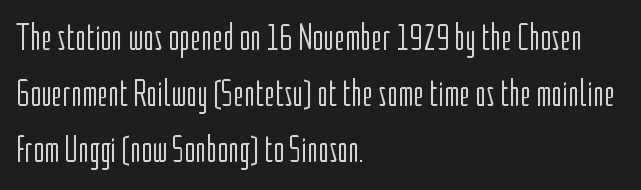
These lines keep a tight, regular rhythm from letter to letter. Each new line begins a customary step beneath the previous one. Varying glyph widths throughout — classic text-font behaviour. Every character sits straight up, as roman type does. Is this a sans? Yes — the strokes have no serifs.
